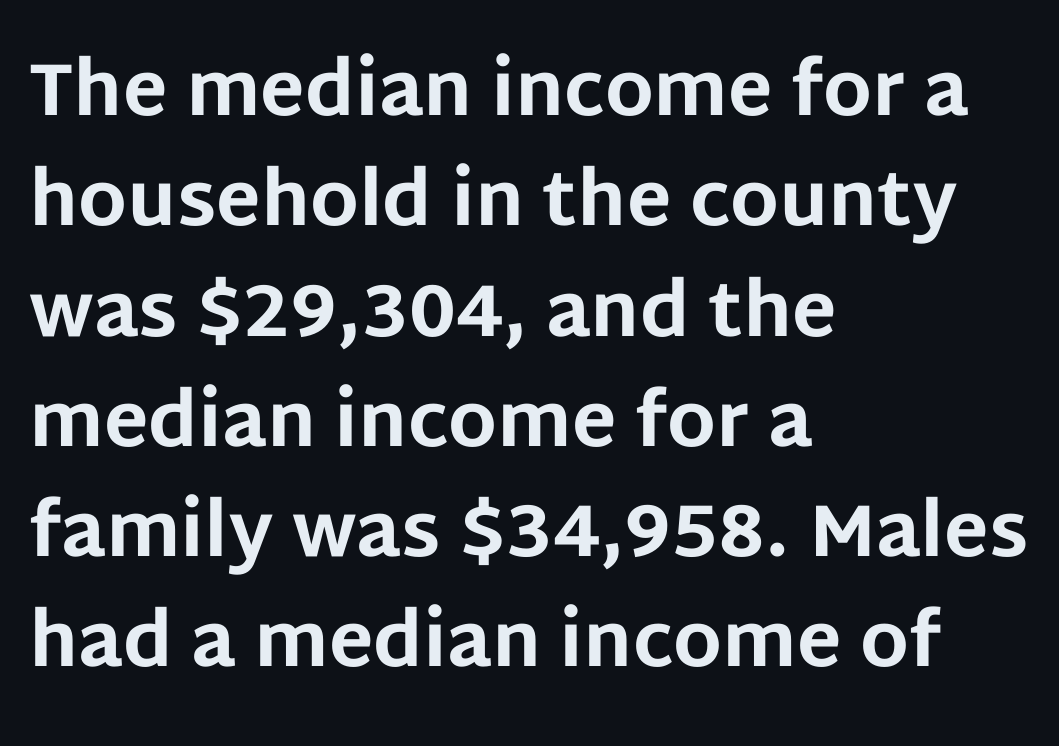
The image shows 74 px bold sans-serif type, upright; set left-aligned, normal line spacing (1.49x), normal letter spacing, not underlined; low stroke contrast and a large x-height.
